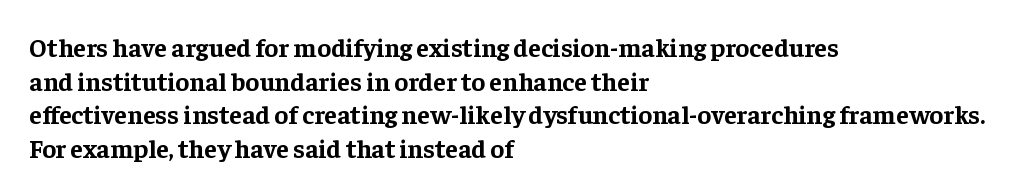
The image shows 26 px bold type, upright; set left-aligned, normal line spacing (1.29x), normal letter spacing, not underlined.
